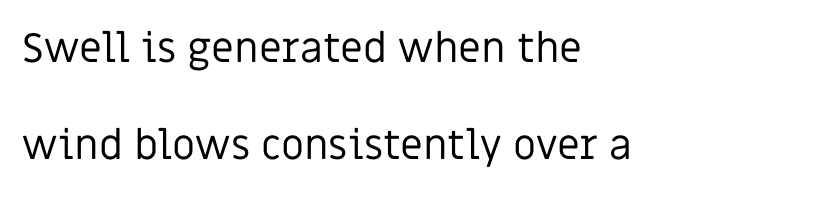
Q: Is the text bold? A: No.
Q: Is the text italic (slanted)? A: No, it is upright.
Q: Is the typeface a serif or a sans-serif typeface? A: Sans-serif.
Q: Is the text underlined? A: No.
Q: How is the paragraph aligned? A: Left-aligned.
Q: Is the spacing between letters normal or unusually wide? A: Normal.
Q: Is the spacing between lines tight, normal or loose? A: Loose.
Q: Width (condensed, normal, or wide)? A: Normal.
Q: Stroke contrast? A: Low.
Q: x-height? A: Large.
Q: Monospaced? A: No.
